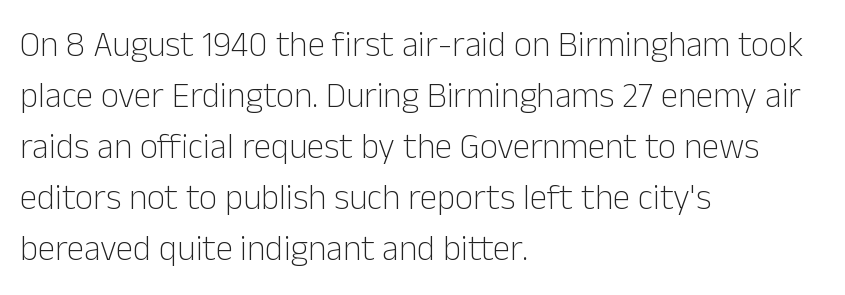
{"serif": "no", "italic": "no", "bold": "no", "weight": "light", "width": "normal", "stroke_contrast": "low", "x_height": "medium", "monospaced": "no", "underline": "no", "align": "left", "line_spacing": "normal", "line_spacing_ratio": 1.46, "letter_spacing": "normal", "letter_spacing_em": 0.0, "glyph_px": 35}
